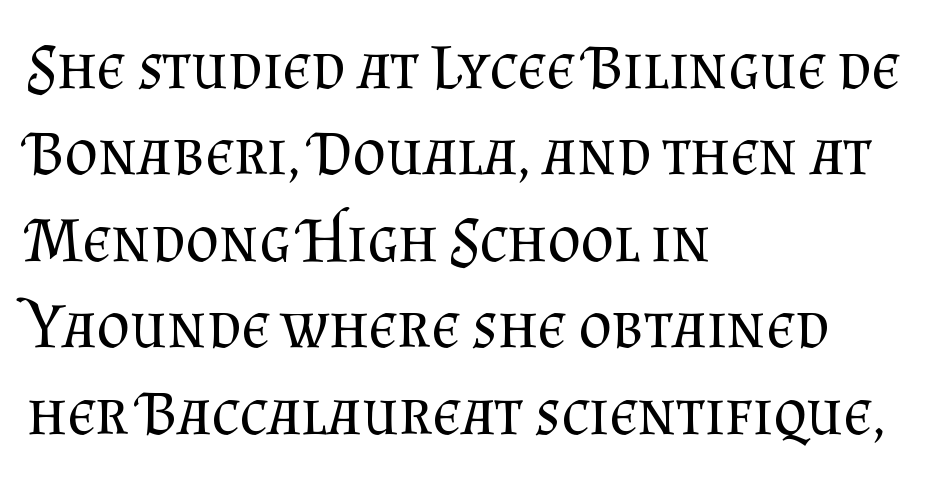
{"serif": "yes", "italic": "no", "bold": "no", "weight": "regular", "width": "normal", "stroke_contrast": "medium", "x_height": "small", "monospaced": "no", "underline": "no", "align": "left", "line_spacing": "normal", "line_spacing_ratio": 1.35, "letter_spacing": "normal", "letter_spacing_em": 0.0, "glyph_px": 64}
